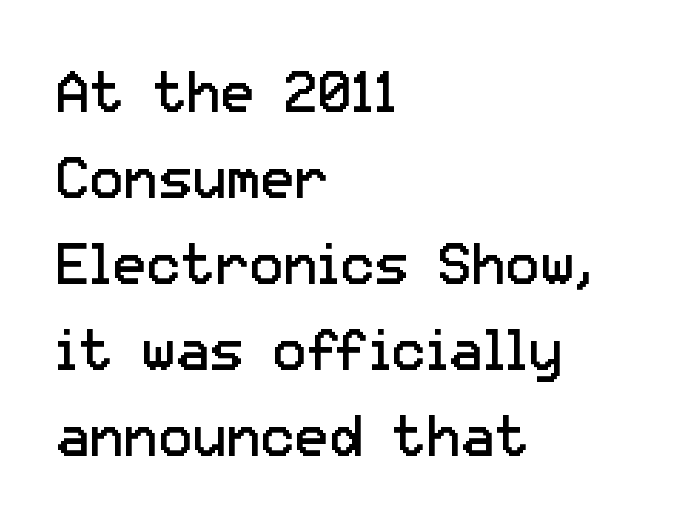
Q: Is the text bold? A: No.
Q: Is the text italic (slanted)? A: No, it is upright.
Q: Is the typeface a serif or a sans-serif typeface? A: Sans-serif.
Q: Is the text underlined? A: No.
Q: How is the paragraph aligned? A: Left-aligned.
Q: Is the spacing between letters normal or unusually wide? A: Normal.
Q: Is the spacing between lines tight, normal or loose? A: Normal.
Q: Width (condensed, normal, or wide)? A: Normal.
Q: Stroke contrast? A: Low.
Q: x-height? A: Medium.
Q: Monospaced? A: No.
